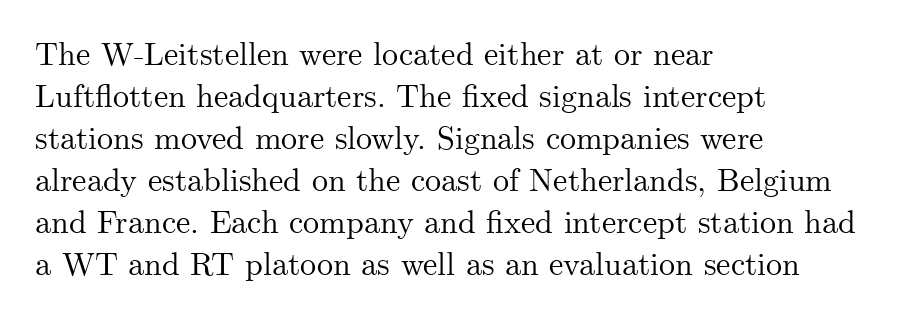
Q: Is the text italic (slanted)? A: No, it is upright.
Q: Is the typeface a serif or a sans-serif typeface? A: Serif.
Q: Is the text underlined? A: No.
Q: How is the paragraph aligned? A: Left-aligned.
Q: Is the spacing between letters normal or unusually wide? A: Normal.
Q: Is the spacing between lines tight, normal or loose? A: Normal.
Q: Width (condensed, normal, or wide)? A: Normal.
Q: Stroke contrast? A: Medium.
Q: x-height? A: Small.
Q: Monospaced? A: No.
